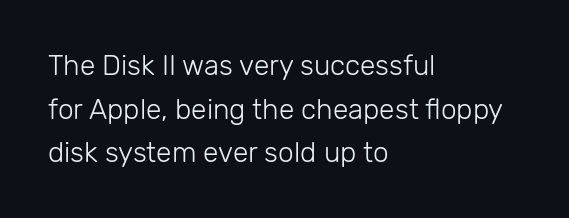
Whoever set this chose a conventional vertical rhythm. These lines are composed in type without serifs. Here the designer chose a conventional face with non-uniform glyph widths. The paragraph shown leans on its left margin. Plain, unruled lines of type. Ascenders rise straight up at ninety degrees.
